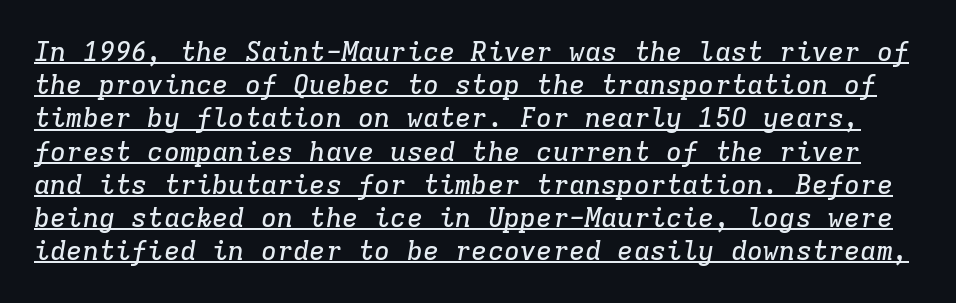
Q: Is the text italic (slanted)? A: Yes, it leans right by about 9 degrees.
Q: Is the text underlined? A: Yes.
Q: Is the spacing between letters normal or unusually wide? A: Normal.
